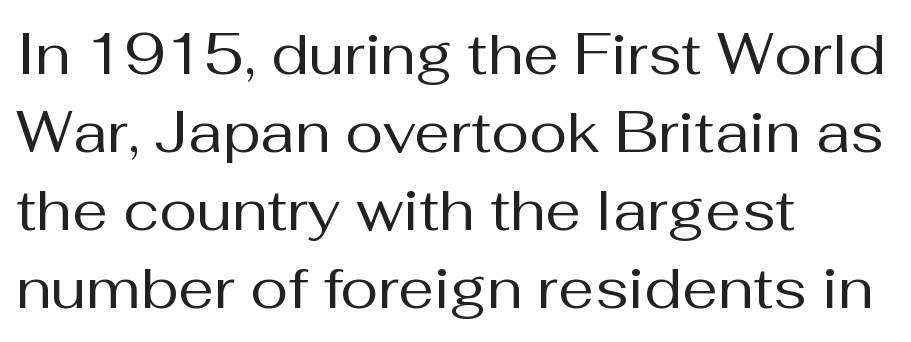
The font's upright variant was chosen for this text. Weight: regular or lighter. Leading matches the norm, producing a regular column. A sans-serif font was chosen for this passage. Characters follow at the spacing the type designer built in. Layout note: lines flush left.
